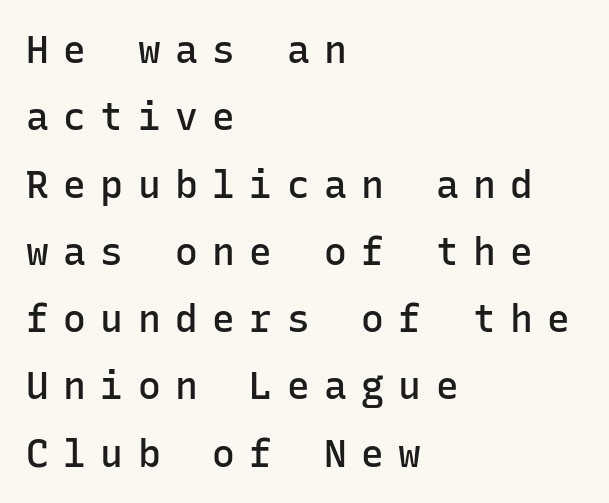
{"serif": "no", "italic": "no", "bold": "semi", "weight": "semibold", "width": "normal", "stroke_contrast": "low", "x_height": "medium", "monospaced": "yes", "underline": "no", "align": "left", "line_spacing_ratio": 1.77, "letter_spacing": "wide", "letter_spacing_em": 0.38, "glyph_px": 38}
